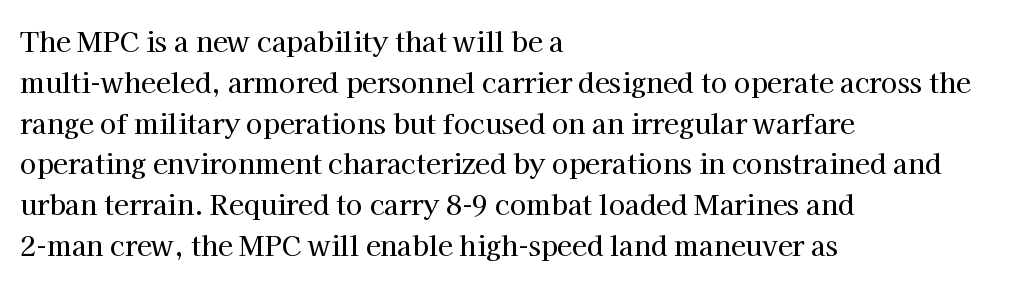
Q: Is the text italic (slanted)? A: No, it is upright.
Q: Is the text underlined? A: No.
Q: How is the paragraph aligned? A: Left-aligned.
Q: Is the spacing between letters normal or unusually wide? A: Normal.
Q: Is the spacing between lines tight, normal or loose? A: Normal.
